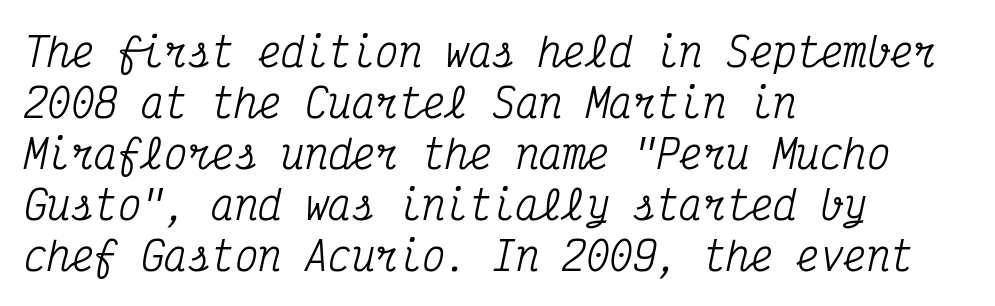
The paragraph has a hard left edge and a soft right edge. An italicized treatment has been applied to the whole sample. This sample has the even, mechanical cadence of fixed-width lettering. Look at the tracking — it's just the regular setting, nothing added. Unlike a clean sans, this face finishes its strokes with serifs.
